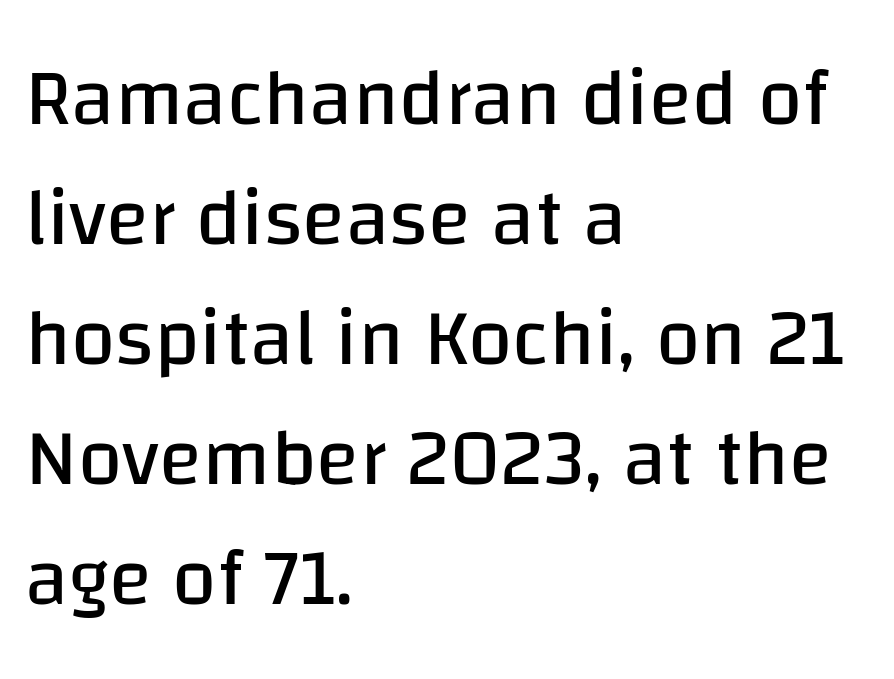
Q: Is the text bold? A: No.
Q: Is the text italic (slanted)? A: No, it is upright.
Q: Is the typeface a serif or a sans-serif typeface? A: Sans-serif.
Q: Is the text underlined? A: No.
Q: How is the paragraph aligned? A: Left-aligned.
Q: Is the spacing between letters normal or unusually wide? A: Normal.
Q: Is the spacing between lines tight, normal or loose? A: Normal.
Q: Width (condensed, normal, or wide)? A: Normal.
Q: Stroke contrast? A: Low.
Q: x-height? A: Large.
Q: Monospaced? A: No.
